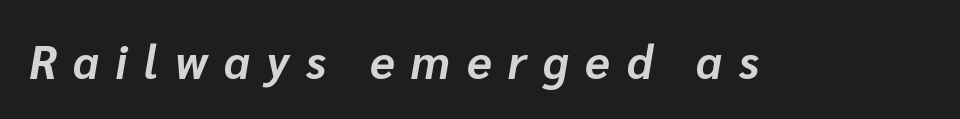
{"italic": "yes", "lean": "right", "slant_degrees": 10, "bold": "yes", "weight": "bold", "width": "normal", "stroke_contrast": "low", "x_height": "medium", "monospaced": "no", "underline": "no", "letter_spacing": "wide", "letter_spacing_em": 0.36, "glyph_px": 46}
